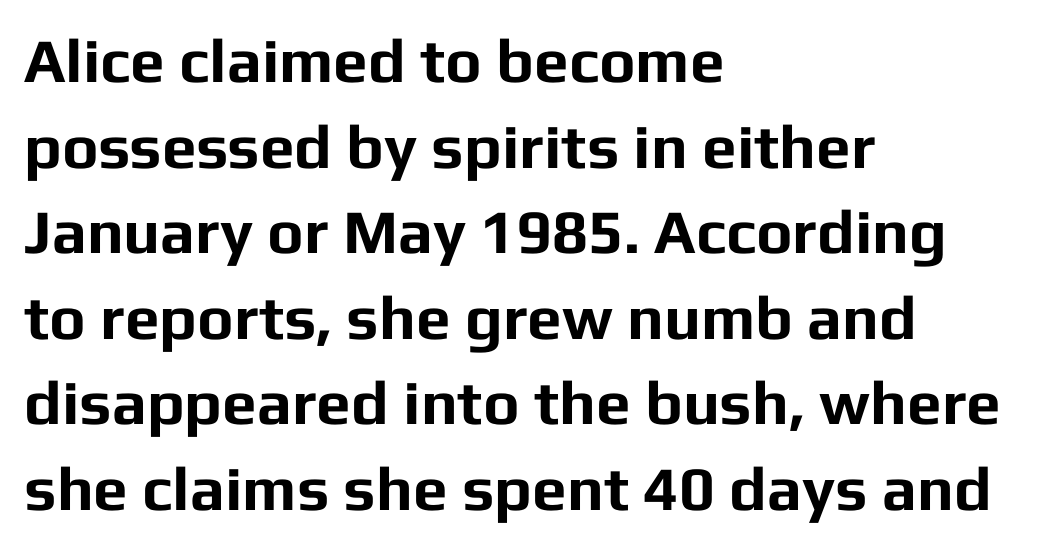
The rendering shows plain stroke endings on the letterforms — a sans-serif design. Emphasis by weight is at full strength: bold. Horizontal alignment here is leftward, the default for most running prose. Unlike italic type, these characters show no tilt at all. The passage shown is typed in a proportional face where columns would drift.
